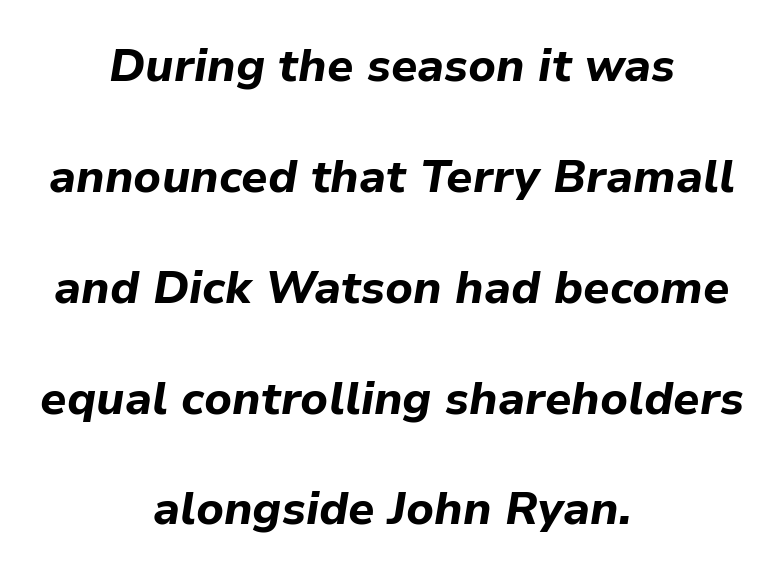
{"italic": "yes", "lean": "right", "slant_degrees": 9, "bold": "yes", "weight": "bold", "width": "normal", "stroke_contrast": "low", "x_height": "medium", "monospaced": "no", "underline": "no", "align": "center", "line_spacing": "loose", "line_spacing_ratio": 2.41, "letter_spacing": "normal", "letter_spacing_em": 0.0, "glyph_px": 46}
